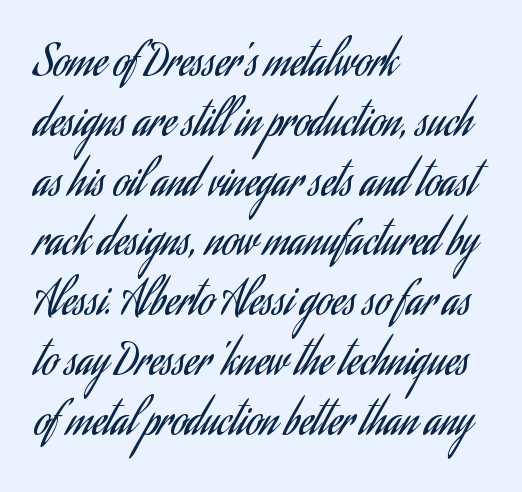
The lines in this sample share a left origin and differ only in where they stop. Does the type have serifs? No, each stem ends abruptly. The rendering uses natural spacing where letterforms have individual widths. The letters look calm and open, with moderate or lighter stems. There is no visible air inserted between adjacent glyphs.
